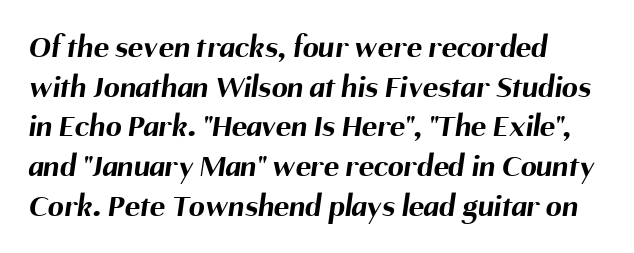
Left-aligned paragraph, ragged on the right. Type without underlining. Here the designer chose a conventional face with non-uniform glyph widths. Words appear dense and cohesive because spacing is normal. Type style note: lacks serifs.
